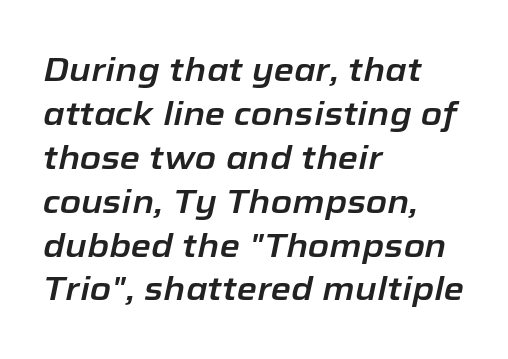
Q: Is the text italic (slanted)? A: Yes, it leans right by about 12 degrees.
Q: Is the text underlined? A: No.
Q: How is the paragraph aligned? A: Left-aligned.
Q: Is the spacing between letters normal or unusually wide? A: Normal.
Q: Is the spacing between lines tight, normal or loose? A: Normal.
Q: Width (condensed, normal, or wide)? A: Normal.
Q: Stroke contrast? A: Low.
Q: x-height? A: Medium.
Q: Monospaced? A: No.
